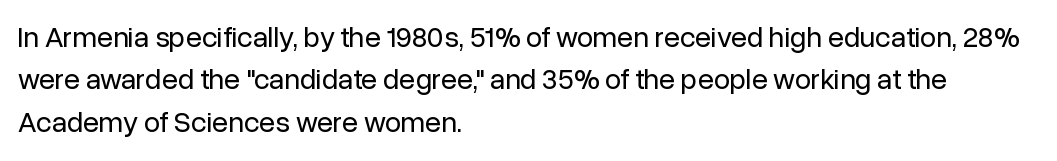
Q: Is the text bold? A: No.
Q: Is the text italic (slanted)? A: No, it is upright.
Q: Is the typeface a serif or a sans-serif typeface? A: Sans-serif.
Q: Is the text underlined? A: No.
Q: How is the paragraph aligned? A: Left-aligned.
Q: Is the spacing between letters normal or unusually wide? A: Normal.
Q: Is the spacing between lines tight, normal or loose? A: Normal.
Q: Width (condensed, normal, or wide)? A: Normal.
Q: Stroke contrast? A: Low.
Q: x-height? A: Medium.
Q: Monospaced? A: No.
